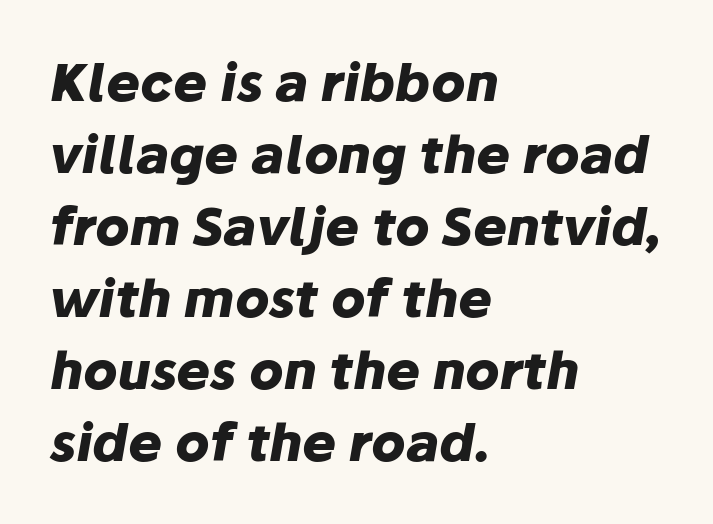
The image shows 51 px heavy type, italic (leaning right); set left-aligned, normal line spacing (1.41x), normal letter spacing, not underlined; low stroke contrast and a medium x-height.
